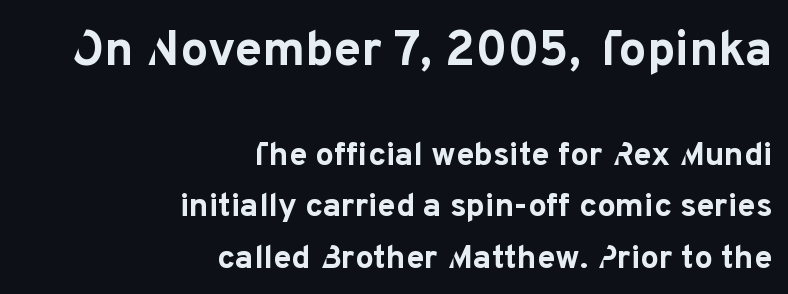
The image shows 49 px bold sans-serif type, upright; set right-aligned, normal line spacing (1.56x), normal letter spacing, not underlined; the first (top) block is 1.48x larger; low stroke contrast and a medium x-height.
